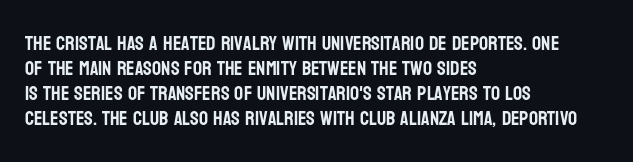
Q: Is the text italic (slanted)? A: No, it is upright.
Q: Is the text underlined? A: No.
Q: How is the paragraph aligned? A: Left-aligned.
Q: Is the spacing between letters normal or unusually wide? A: Normal.
Q: Is the spacing between lines tight, normal or loose? A: Normal.
